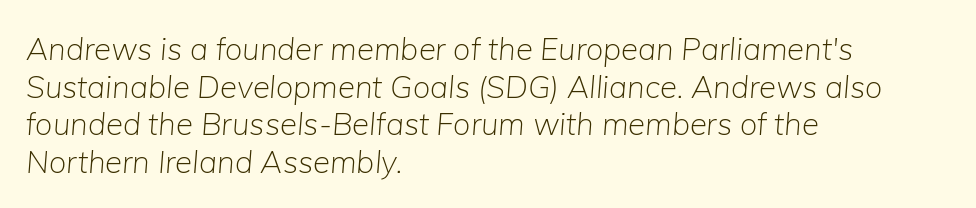
The image shows 31 px light type, italic (leaning right); set left-aligned, line spacing 1.21x, normal letter spacing, not underlined; low stroke contrast and a medium x-height.
